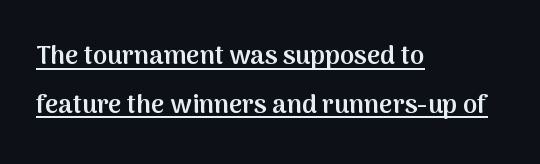
Q: Is the text bold? A: Semi-bold.
Q: Is the text italic (slanted)? A: No, it is upright.
Q: Is the text underlined? A: Yes.
Q: How is the paragraph aligned? A: Left-aligned.
Q: Is the spacing between letters normal or unusually wide? A: Normal.
